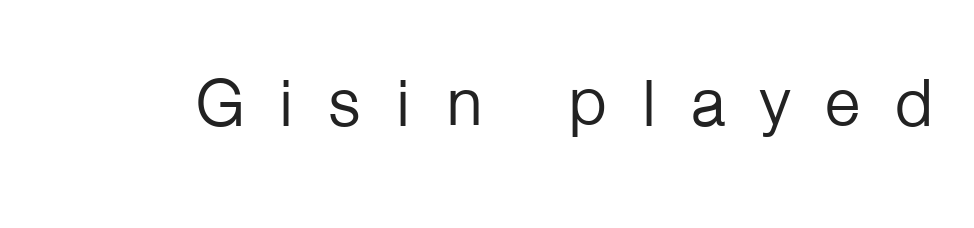
The image shows 68 px regular-weight sans-serif type, upright; set unusually wide letter spacing (+0.47 em), not underlined; low stroke contrast and a medium x-height.
